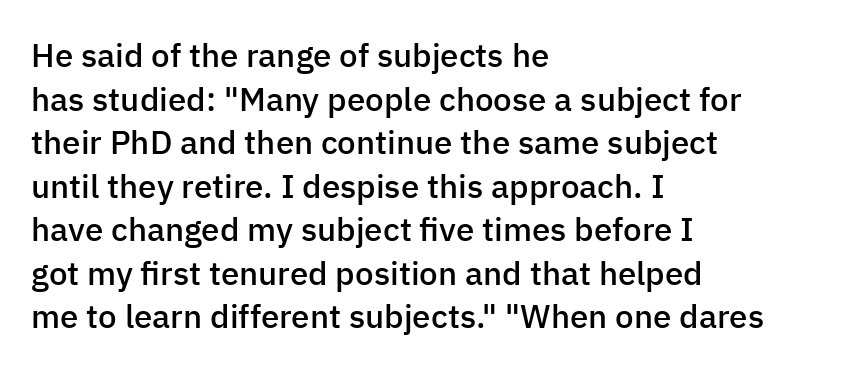
{"serif": "no", "italic": "no", "bold": "semi", "weight": "semibold", "width": "normal", "stroke_contrast": "low", "x_height": "medium", "monospaced": "no", "underline": "no", "align": "left", "line_spacing": "normal", "line_spacing_ratio": 1.32, "letter_spacing": "normal", "letter_spacing_em": 0.0, "glyph_px": 33}
